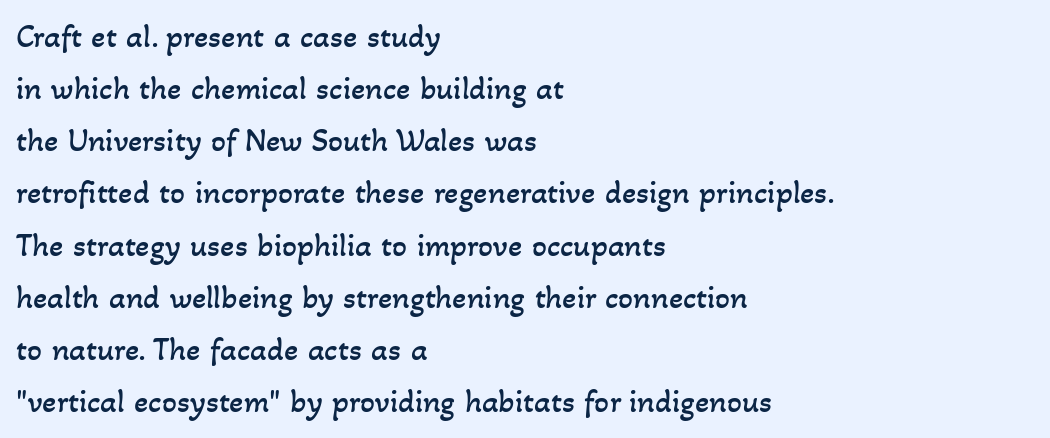
The image shows 33 px regular-weight type; set left-aligned, normal line spacing (1.58x), normal letter spacing, not underlined; low stroke contrast and a small x-height.
